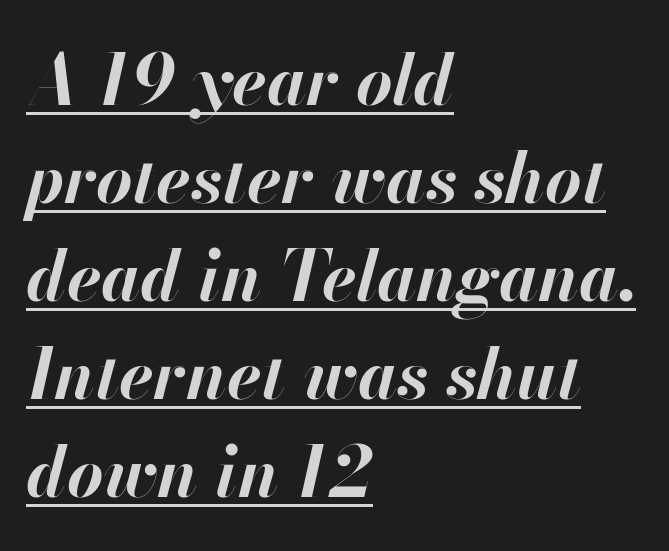
{"italic": "yes", "lean": "right", "slant_degrees": 13, "bold": "yes", "weight": "bold", "width": "normal", "stroke_contrast": "high", "x_height": "small", "monospaced": "no", "underline": "yes", "align": "left", "line_spacing": "normal", "line_spacing_ratio": 1.4, "letter_spacing": "normal", "letter_spacing_em": 0.0, "glyph_px": 70}
